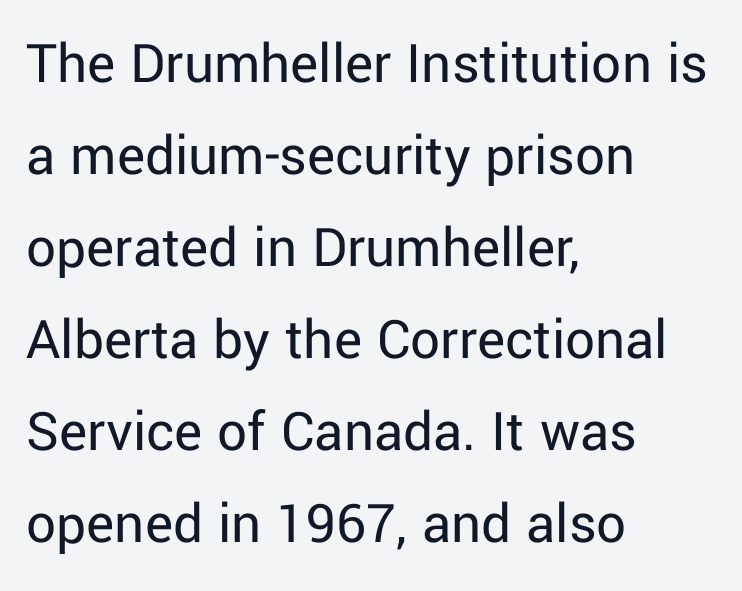
{"serif": "no", "italic": "no", "bold": "no", "weight": "regular", "width": "normal", "stroke_contrast": "low", "x_height": "medium", "monospaced": "no", "underline": "no", "align": "left", "line_spacing": "normal", "line_spacing_ratio": 1.56, "letter_spacing": "normal", "letter_spacing_em": 0.0, "glyph_px": 59}
